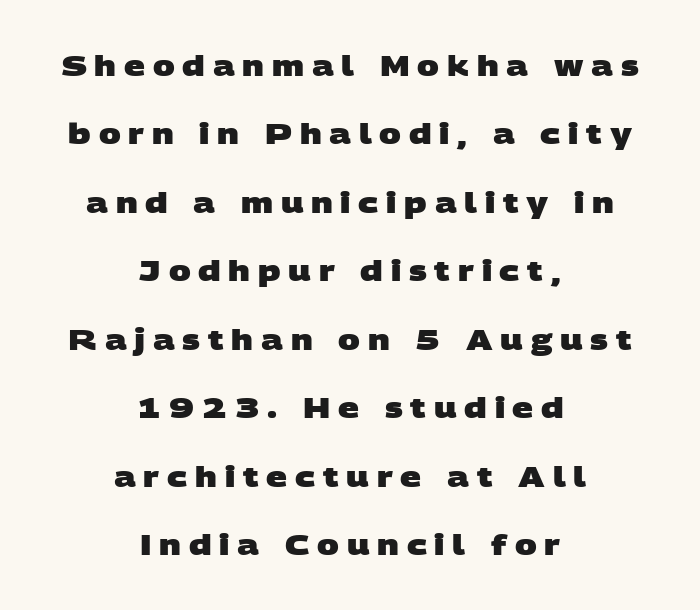
Q: Is the text bold? A: Yes.
Q: Is the typeface a serif or a sans-serif typeface? A: Sans-serif.
Q: Is the text underlined? A: No.
Q: How is the paragraph aligned? A: Centered.
Q: Is the spacing between letters normal or unusually wide? A: Unusually wide.
Q: Is the spacing between lines tight, normal or loose? A: Loose.
Q: Width (condensed, normal, or wide)? A: Wide.
Q: Stroke contrast? A: Low.
Q: x-height? A: Large.
Q: Monospaced? A: No.
